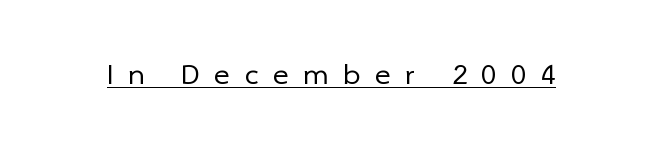
Unbolded letterforms with no extra heft. The tracking jumps out immediately: characters are airy and widely separated. Is this a fixed-width face? No — the glyphs have proportional, varying widths. A typographer would call this underscored text. The typeface chosen for these lines omits serifs.
